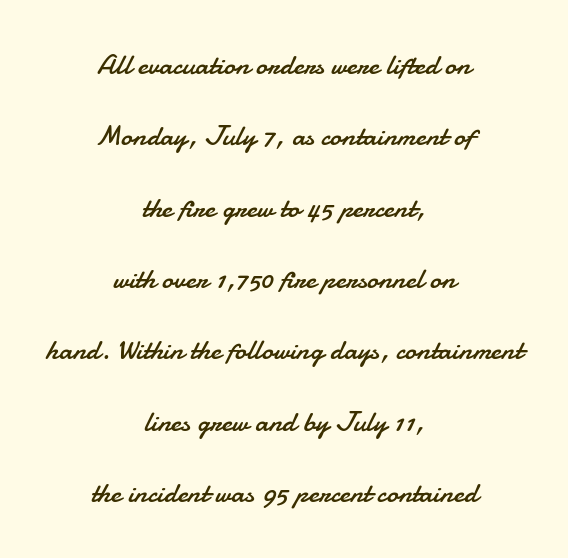
Q: Is the text bold? A: No.
Q: Is the text italic (slanted)? A: Yes.
Q: Is the typeface a serif or a sans-serif typeface? A: Sans-serif.
Q: Is the text underlined? A: No.
Q: How is the paragraph aligned? A: Centered.
Q: Is the spacing between letters normal or unusually wide? A: Normal.
Q: Is the spacing between lines tight, normal or loose? A: Loose.
Q: Width (condensed, normal, or wide)? A: Normal.
Q: Stroke contrast? A: Low.
Q: x-height? A: Small.
Q: Monospaced? A: No.
